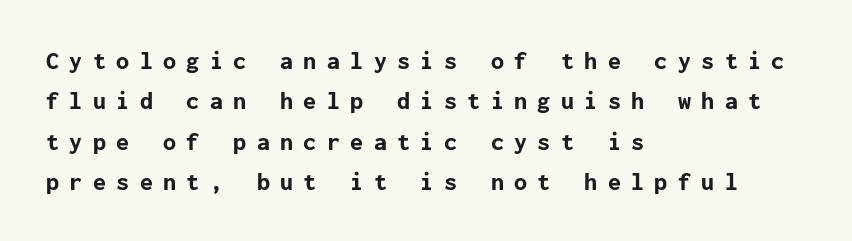
{"italic": "no", "bold": "yes", "underline": "no", "align": "left", "line_spacing": "normal", "line_spacing_ratio": 1.55, "letter_spacing": "wide", "letter_spacing_em": 0.4, "glyph_px": 26}
